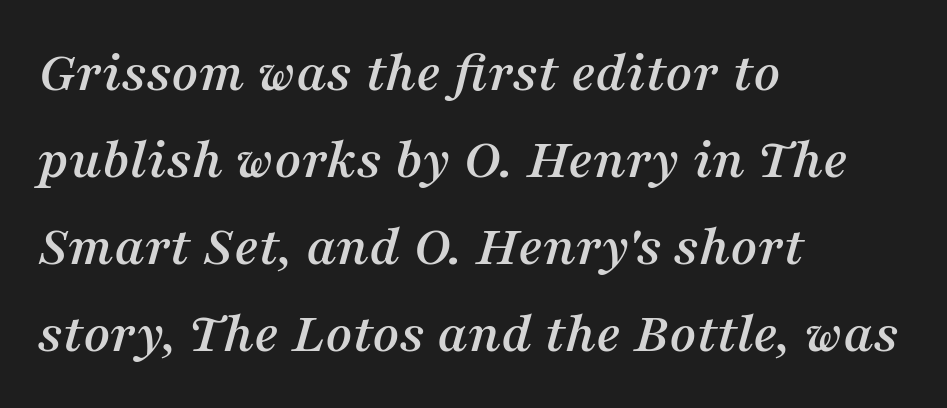
Q: Is the text italic (slanted)? A: Yes, it leans right by about 16 degrees.
Q: Is the typeface a serif or a sans-serif typeface? A: Serif.
Q: Is the text underlined? A: No.
Q: How is the paragraph aligned? A: Left-aligned.
Q: Is the spacing between letters normal or unusually wide? A: Normal.
Q: Is the spacing between lines tight, normal or loose? A: Normal.
Q: Width (condensed, normal, or wide)? A: Normal.
Q: Stroke contrast? A: Medium.
Q: x-height? A: Medium.
Q: Monospaced? A: No.
